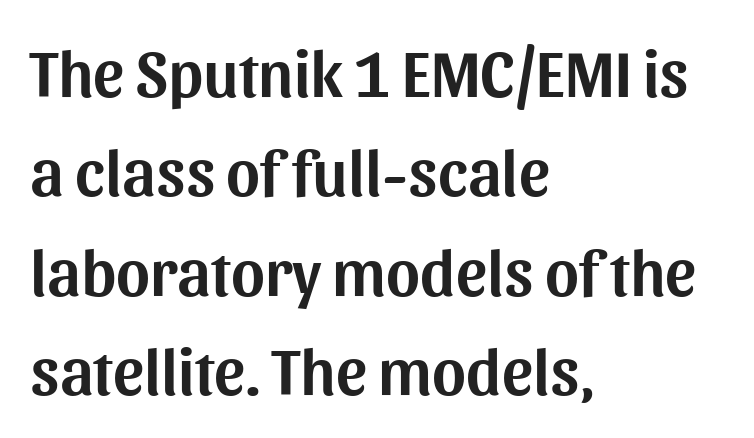
{"serif": "no", "italic": "no", "width": "normal", "stroke_contrast": "medium", "x_height": "medium", "monospaced": "no", "underline": "no", "align": "left", "line_spacing": "normal", "line_spacing_ratio": 1.53, "letter_spacing": "normal", "letter_spacing_em": 0.0, "glyph_px": 65}
